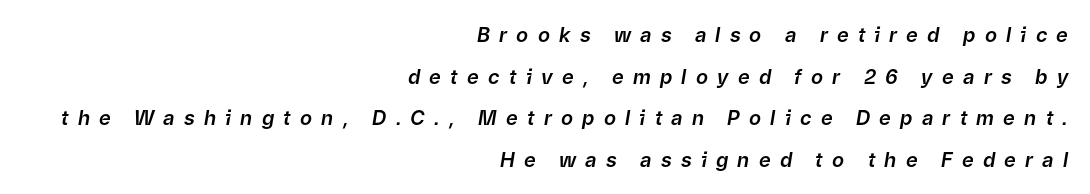
The image shows 20 px text type, italic (leaning right); set right-aligned, loose line spacing (2.08x), unusually wide letter spacing (+0.46 em), not underlined.
